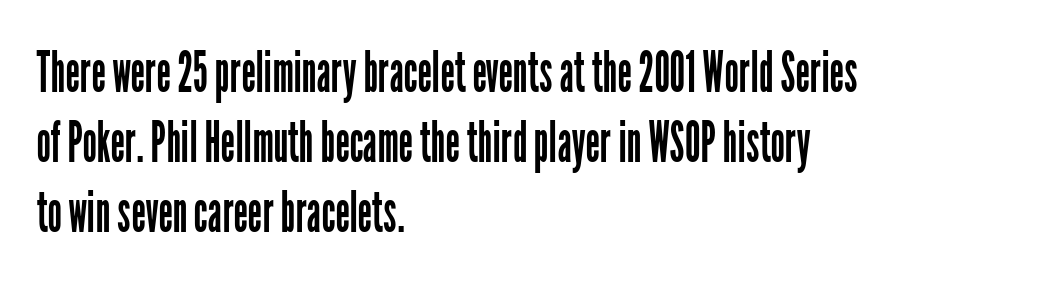
The image shows 57 px regular-weight, condensed sans-serif type, upright; set left-aligned, line spacing 1.23x, normal letter spacing, not underlined; low stroke contrast and a medium x-height.
